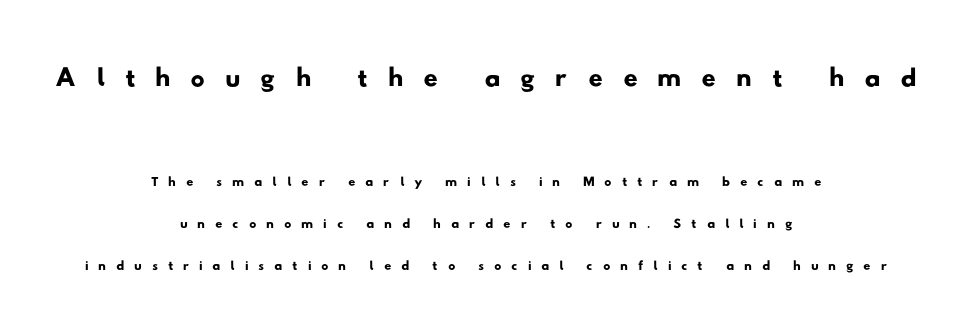
Underline: absent. A student would call this center alignment; a typographer would say set centered. Think of a printed novel: that variable character pitch is what you see here. Letter spacing: wide. The leading is generous, giving the passage an open texture.
